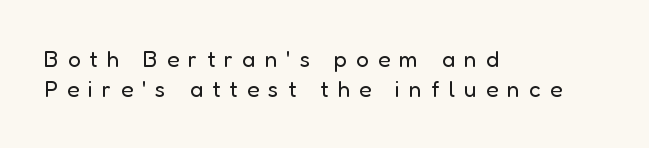
Q: Is the text bold? A: No.
Q: Is the text italic (slanted)? A: No, it is upright.
Q: Is the text underlined? A: No.
Q: How is the paragraph aligned? A: Left-aligned.
Q: Is the spacing between letters normal or unusually wide? A: Unusually wide.
Q: Is the spacing between lines tight, normal or loose? A: Normal.
